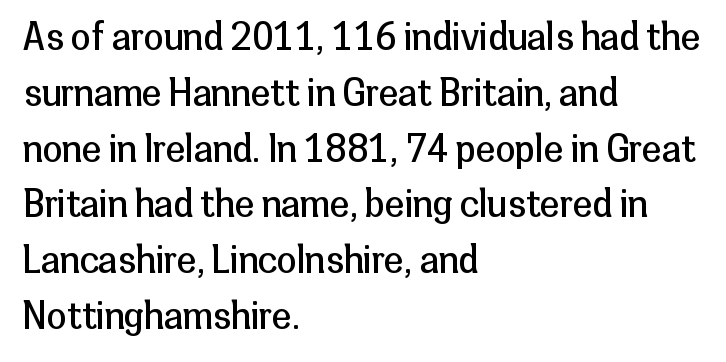
Q: Is the text bold? A: No.
Q: Is the text italic (slanted)? A: No, it is upright.
Q: Is the typeface a serif or a sans-serif typeface? A: Sans-serif.
Q: Is the text underlined? A: No.
Q: How is the paragraph aligned? A: Left-aligned.
Q: Is the spacing between letters normal or unusually wide? A: Normal.
Q: Is the spacing between lines tight, normal or loose? A: Normal.
Q: Width (condensed, normal, or wide)? A: Normal.
Q: Stroke contrast? A: Low.
Q: x-height? A: Medium.
Q: Monospaced? A: No.
